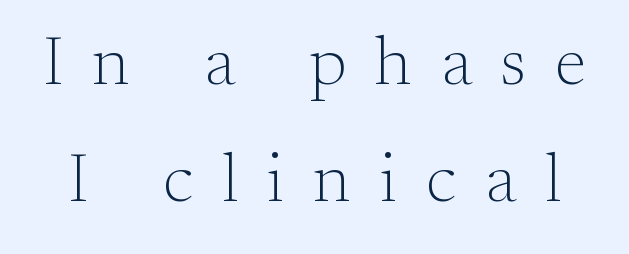
The image shows 68 px light serif type, upright; set line spacing 1.72x, unusually wide letter spacing (+0.43 em), not underlined; medium stroke contrast and a small x-height.
